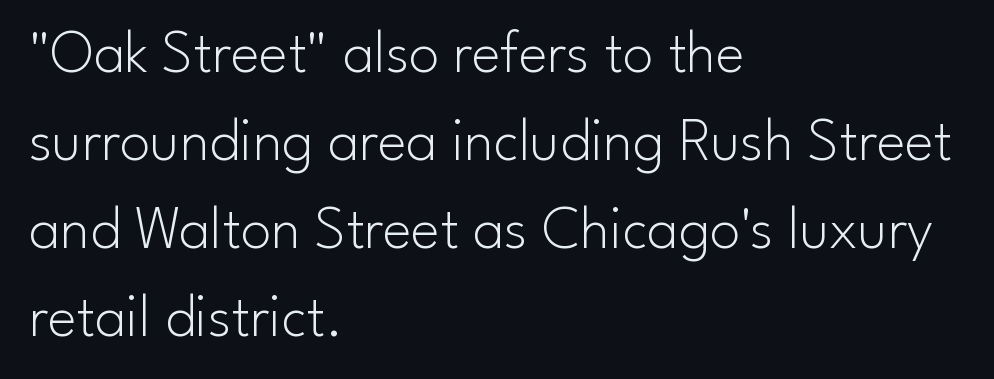
Q: Is the text bold? A: No.
Q: Is the text italic (slanted)? A: No, it is upright.
Q: Is the typeface a serif or a sans-serif typeface? A: Sans-serif.
Q: Is the text underlined? A: No.
Q: How is the paragraph aligned? A: Left-aligned.
Q: Is the spacing between letters normal or unusually wide? A: Normal.
Q: Is the spacing between lines tight, normal or loose? A: Normal.
Q: Width (condensed, normal, or wide)? A: Normal.
Q: Stroke contrast? A: Low.
Q: x-height? A: Small.
Q: Monospaced? A: No.
